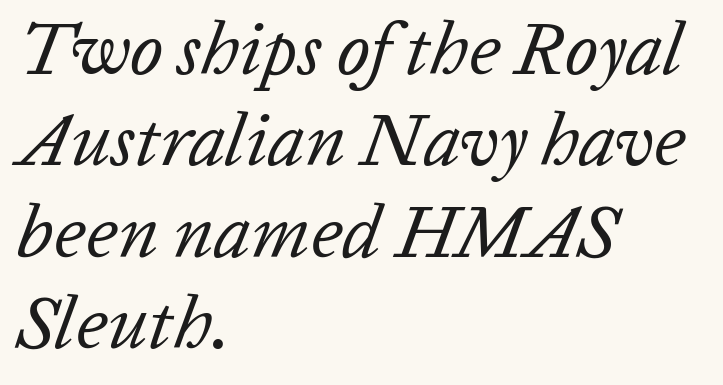
Q: Is the text bold? A: No.
Q: Is the text italic (slanted)? A: Yes, it leans right by about 20 degrees.
Q: Is the text underlined? A: No.
Q: How is the paragraph aligned? A: Left-aligned.
Q: Is the spacing between letters normal or unusually wide? A: Normal.
Q: Width (condensed, normal, or wide)? A: Normal.
Q: Stroke contrast? A: Low.
Q: x-height? A: Medium.
Q: Monospaced? A: No.
